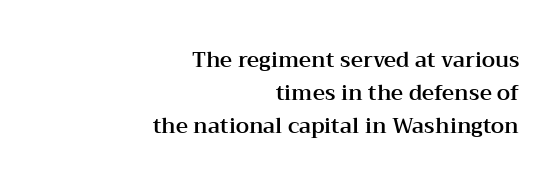
Q: Is the text italic (slanted)? A: No, it is upright.
Q: Is the text underlined? A: No.
Q: How is the paragraph aligned? A: Right-aligned.
Q: Is the spacing between letters normal or unusually wide? A: Normal.
Q: Is the spacing between lines tight, normal or loose? A: Normal.
